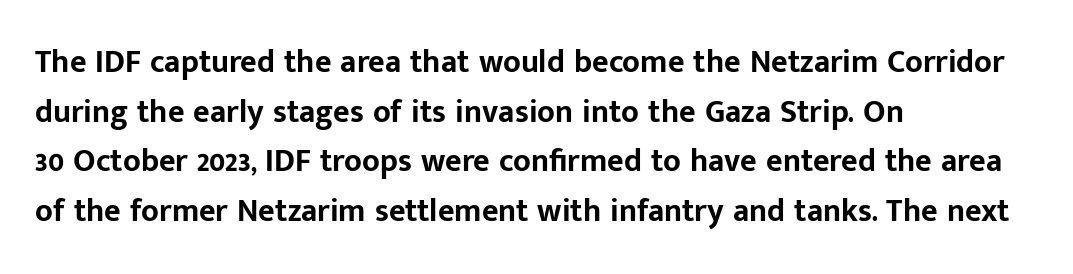
Q: Is the text bold? A: Yes.
Q: Is the text italic (slanted)? A: No, it is upright.
Q: Is the typeface a serif or a sans-serif typeface? A: Sans-serif.
Q: Is the text underlined? A: No.
Q: How is the paragraph aligned? A: Left-aligned.
Q: Is the spacing between letters normal or unusually wide? A: Normal.
Q: Is the spacing between lines tight, normal or loose? A: Normal.
Q: Width (condensed, normal, or wide)? A: Normal.
Q: Stroke contrast? A: Low.
Q: x-height? A: Medium.
Q: Monospaced? A: No.
